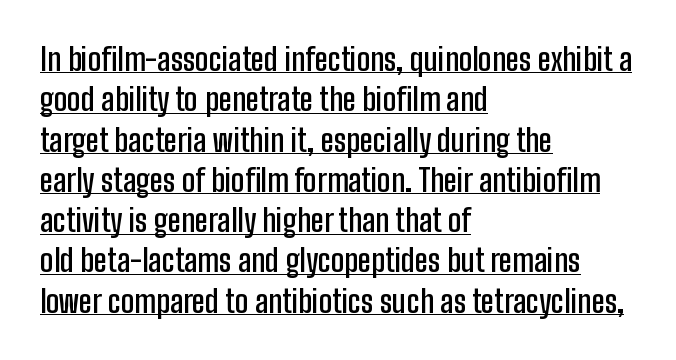
{"serif": "no", "italic": "no", "bold": "semi", "weight": "semibold", "width": "condensed", "stroke_contrast": "low", "x_height": "medium", "monospaced": "no", "underline": "yes", "align": "left", "line_spacing": "normal", "line_spacing_ratio": 1.3, "letter_spacing": "normal", "letter_spacing_em": 0.0, "glyph_px": 31}
